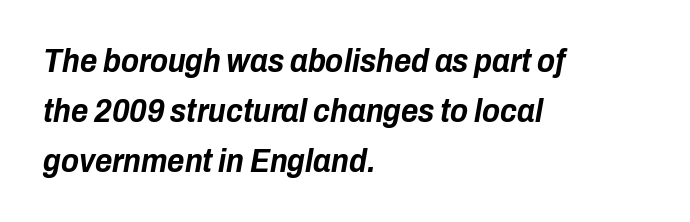
{"italic": "yes", "lean": "right", "slant_degrees": 10, "bold": "yes", "weight": "bold", "width": "condensed", "stroke_contrast": "low", "x_height": "medium", "monospaced": "no", "underline": "no", "align": "left", "line_spacing": "normal", "line_spacing_ratio": 1.51, "letter_spacing": "normal", "letter_spacing_em": 0.0, "glyph_px": 33}
